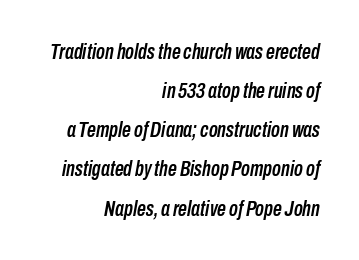
{"italic": "yes", "lean": "right", "slant_degrees": 10, "underline": "no", "align": "right", "line_spacing_ratio": 1.78, "letter_spacing": "normal", "letter_spacing_em": 0.0, "glyph_px": 22}
